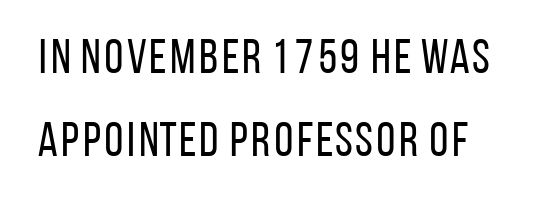
The typesetting does not lean heavy: it is not bold. Think of a printed novel: that variable character pitch is what you see here. Nothing unusual about the tracking: characters are spaced as the font intends. Type style note: lacks serifs. Vertical strokes here are truly vertical. This rendering features lettering with no underline.
